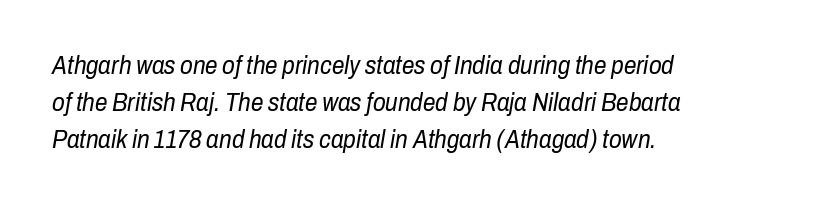
The lines in this sample share a left origin and differ only in where they stop. No extra tracking has been applied to these lines. Descenders are the only things crossing below the line. An italicized treatment has been applied to the whole sample. The passage shown is not bold in any degree.
